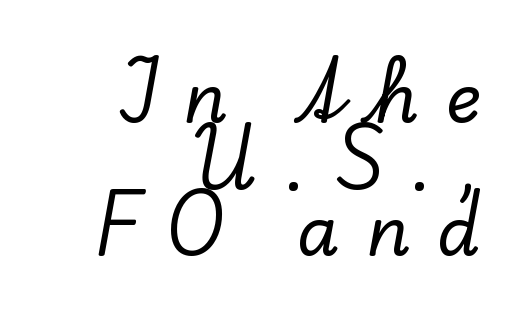
The image shows 68 px serif type; set right-aligned, tight line spacing (0.98x), unusually wide letter spacing (+0.4 em), not underlined; low stroke contrast and a small x-height.
